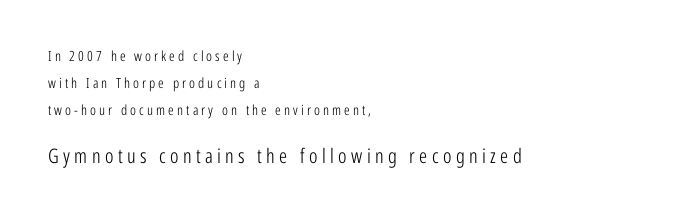
Only glyphs here, with clear space below each row. The following chunk of copy outweighs the initial chunk in type size. Letter spacing: wide. The cut favours lightness, reaching ordinary text weight at its darkest. The ragged edge is on the right, which tells us the setting is flush left.
